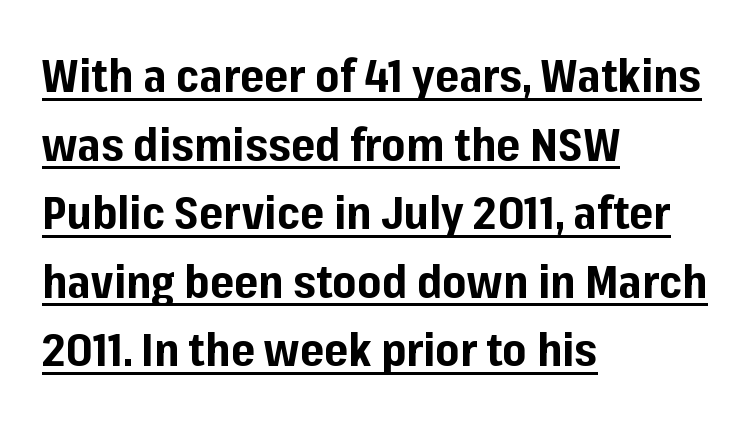
{"serif": "no", "italic": "no", "bold": "yes", "weight": "bold", "width": "normal", "stroke_contrast": "low", "x_height": "medium", "monospaced": "no", "underline": "yes", "align": "left", "line_spacing": "normal", "line_spacing_ratio": 1.49, "letter_spacing": "normal", "letter_spacing_em": 0.0, "glyph_px": 46}
